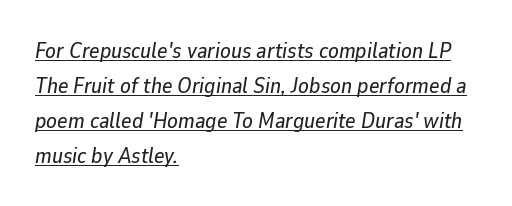
{"italic": "yes", "lean": "right", "slant_degrees": 9, "underline": "yes", "align": "left", "line_spacing": "normal", "line_spacing_ratio": 1.59, "letter_spacing": "normal", "letter_spacing_em": 0.0, "glyph_px": 22}
